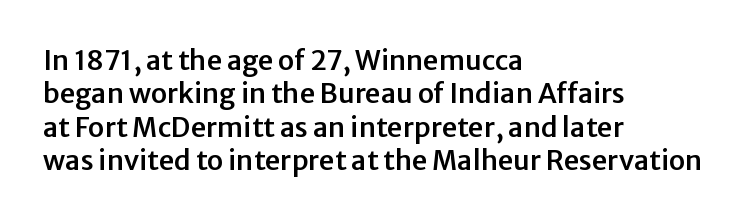
The image shows 27 px text type, upright; set left-aligned, line spacing 1.24x, normal letter spacing, not underlined.
